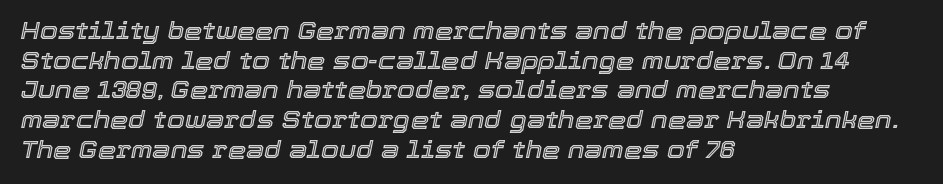
Each row of text sits above clean, open space. How are the letters spaced? Ordinarily, with no added tracking. Normally led — the rows are evenly, conventionally spaced. If you drew a line through each stem, it would be angled.
